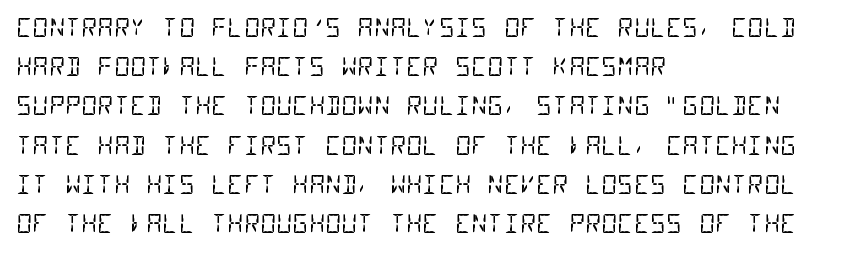
The image shows 25 px text type; set left-aligned, normal line spacing (1.57x), normal letter spacing, not underlined.
